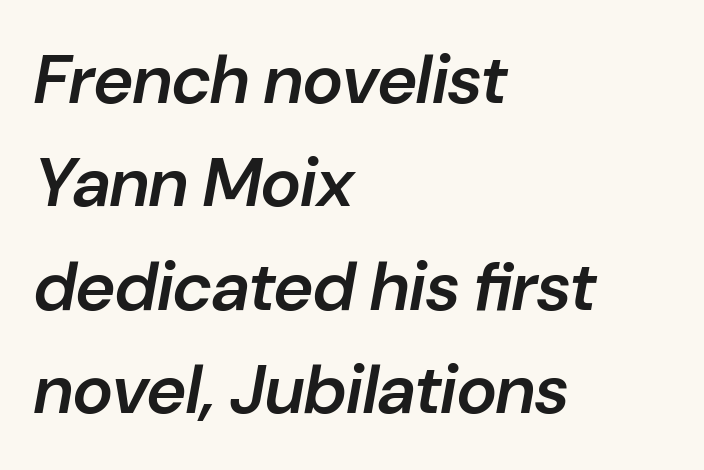
Slant detected: the letters are inclined. These lines stack with their left ends in a neat column. Do the characters align in a grid? No, the font is proportional. This is the in-between weight designers call semibold or demi. The gaps between neighbouring characters are ordinary and unremarkable. Unmarked baselines from the first word to the last.
